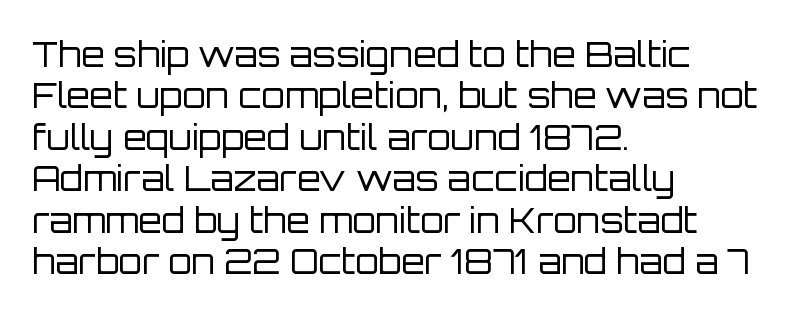
Caption: face not bold, strokes unweighted. Do the characters align in a grid? No, the font is proportional. Line beginnings align vertically; line endings do not. Typographically, this falls in the sans-serif category.
